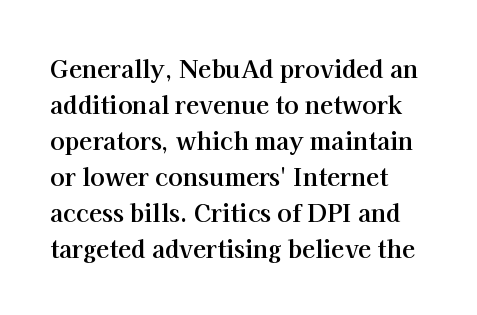
{"italic": "no", "bold": "yes", "underline": "no", "align": "left", "line_spacing": "normal", "line_spacing_ratio": 1.5, "letter_spacing": "normal", "letter_spacing_em": 0.0, "glyph_px": 24}
